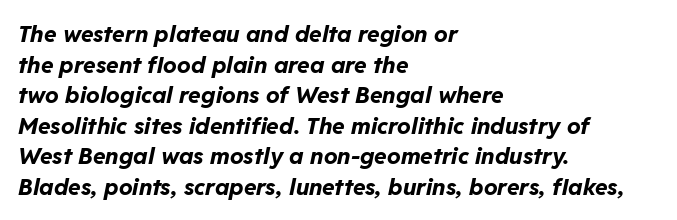
Every character sits at an angle, as italics do. Vertical spacing — default. Casual observation: everything's shoved over to the left. Typographic density is high because the face is bold. Nothing unusual about the tracking: characters are spaced as the font intends. Unmarked baselines from the first word to the last.
